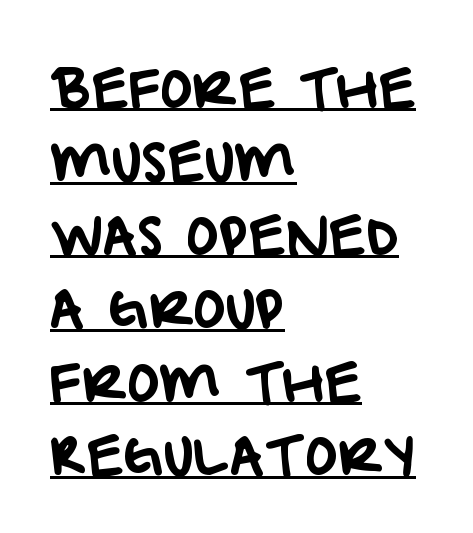
Think of a printed novel: that variable character pitch is what you see here. Nobody touched the tracking dial on this one. Is there an underline? Yes — a line sits under the letters. What kind of face is this? One without serifs — a sans. The passage is arranged the way most books set body copy — flush left.
